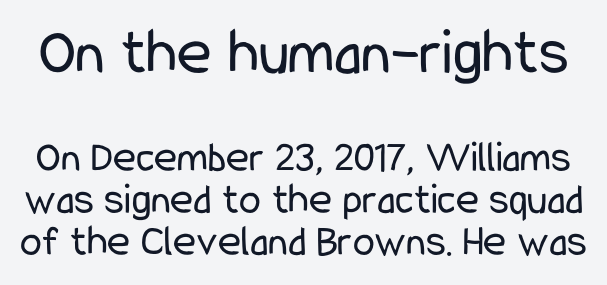
The image shows 66 px regular-weight, condensed sans-serif type, upright; set tight line spacing (0.95x), normal letter spacing, not underlined; the first (top) block is 1.5x larger; low stroke contrast and a medium x-height.
